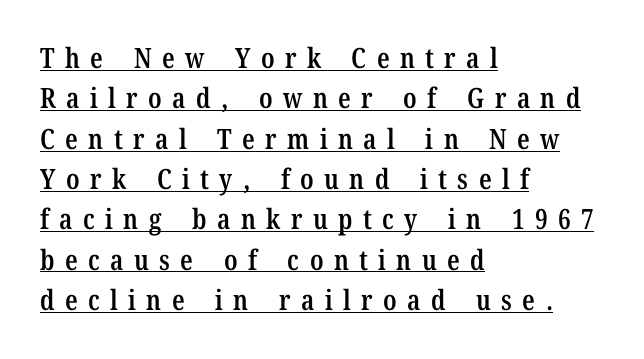
Short and long lines alike share a common starting point at left. Do the letters lean? They stand straight. You can tell from the footed stems that serif type was used. Varying glyph widths throughout — classic text-font behaviour.
